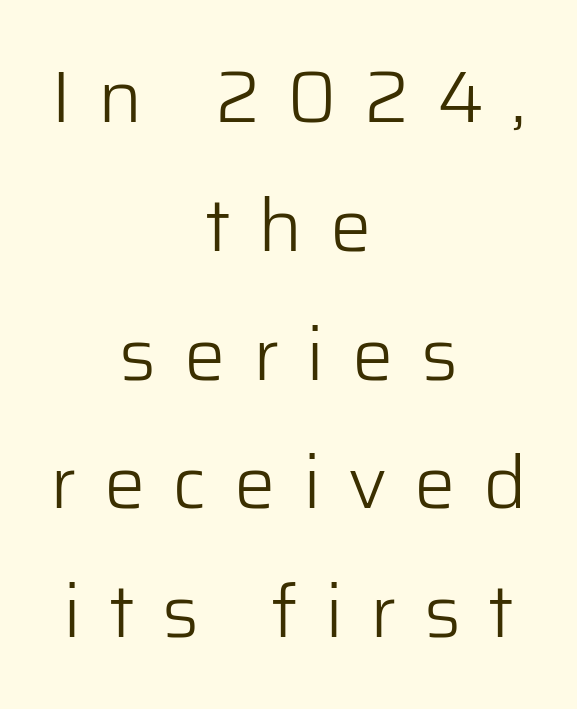
The image shows 74 px light sans-serif type, upright; set centered, line spacing 1.74x, unusually wide letter spacing (+0.37 em), not underlined; low stroke contrast and a medium x-height.
